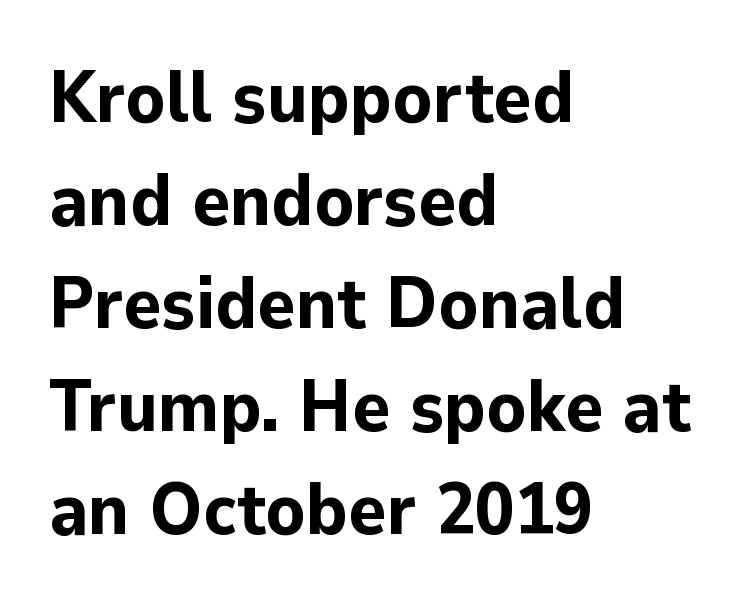
The image shows 72 px bold sans-serif type, upright; set left-aligned, normal line spacing (1.43x), normal letter spacing, not underlined; low stroke contrast and a medium x-height.
